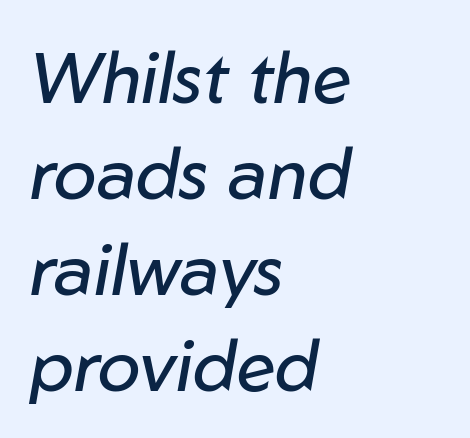
{"italic": "yes", "lean": "right", "slant_degrees": 10, "bold": "no", "weight": "regular", "width": "normal", "stroke_contrast": "low", "x_height": "medium", "monospaced": "no", "underline": "no", "align": "left", "line_spacing": "normal", "line_spacing_ratio": 1.35, "letter_spacing": "normal", "letter_spacing_em": 0.0, "glyph_px": 71}
